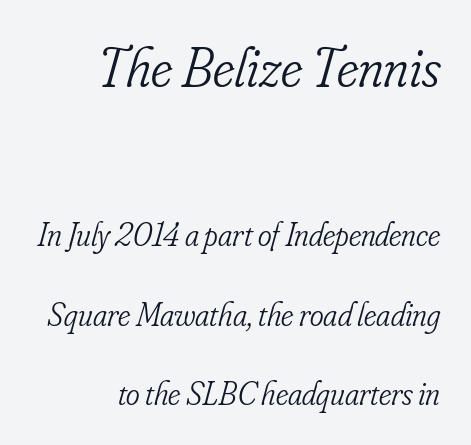
Horizontally, the lines are justified to the trailing edge only. The passage shown is not underscored anywhere. Bold? No — there's no thickening of the strokes. Serif or sans? Serif — the stroke terminals have little feet. The axis of the letterforms is tilted away from vertical. The type is set solid horizontally, with unmodified tracking.
